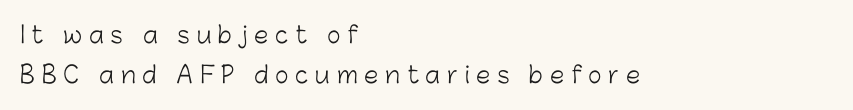
The compositor pushed each line to the left boundary. Clear beneath every line of the passage. Vertical strokes here are truly vertical. The letterforms stand isolated, each surrounded by extra space. Summary of weight: not heavy and not bold.
